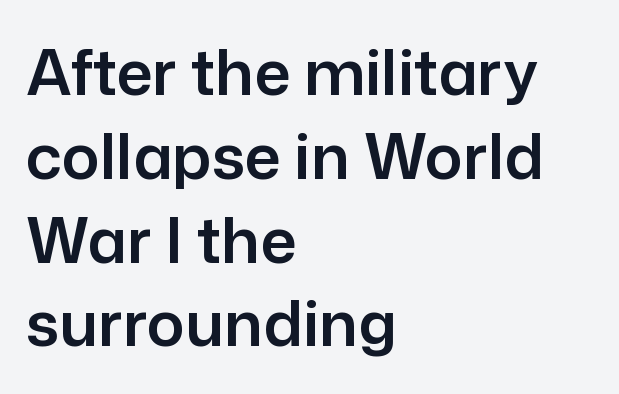
Each row of text sits above clean, open space. The face used here is proportionally spaced, like ordinary book or web type. Nobody touched the tracking dial on this one. The type sits square on the baseline with zero lean.
